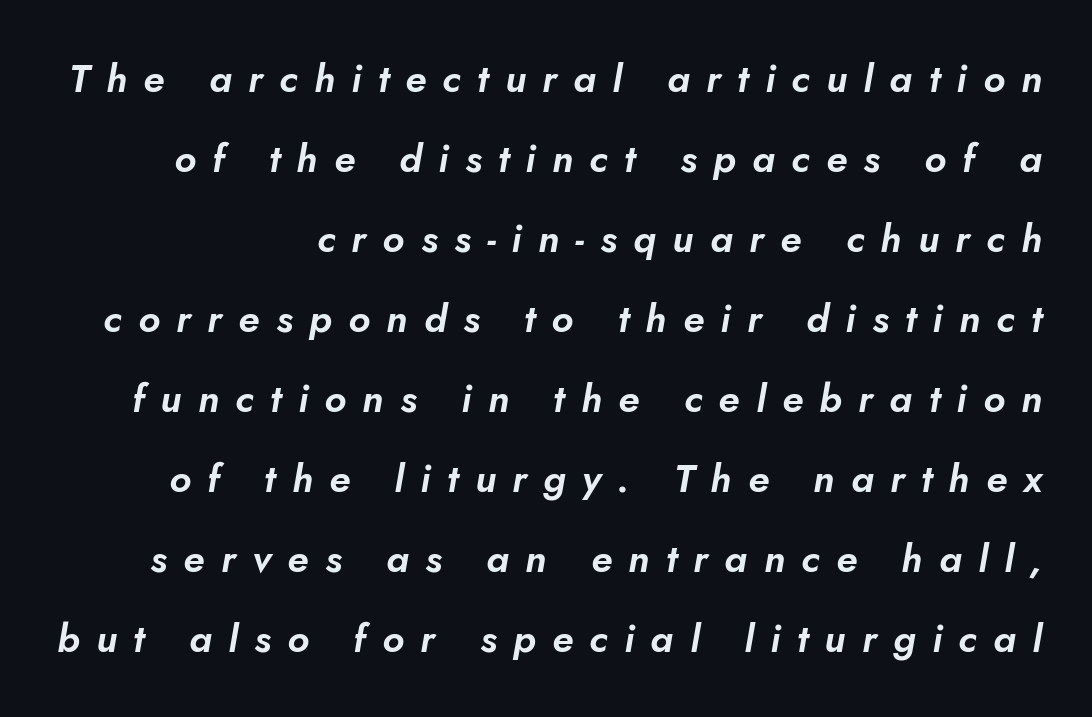
The image shows 39 px text type, italic (leaning right); set loose line spacing (2.05x), unusually wide letter spacing (+0.42 em), not underlined; low stroke contrast and a small x-height.
